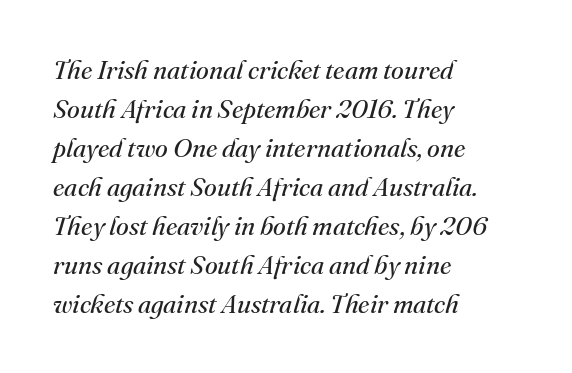
Caption: multi-line text, flush left, ragged right. Unmarked baselines from the first word to the last. Successive baselines arrive at the customary interval. The typesetting does not lean heavy: it is not bold.
